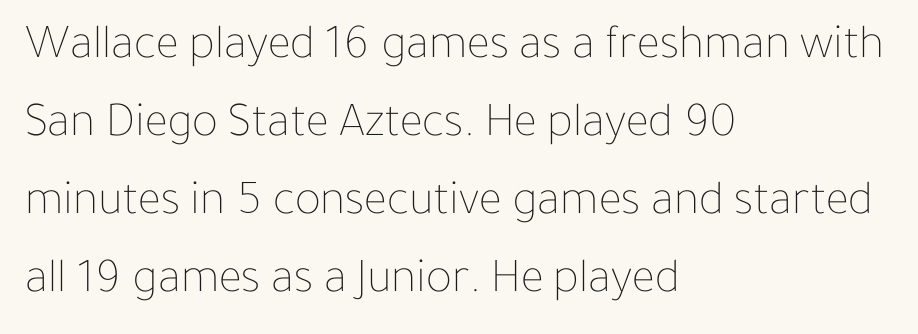
Q: Is the text bold? A: No.
Q: Is the text italic (slanted)? A: No, it is upright.
Q: Is the text underlined? A: No.
Q: How is the paragraph aligned? A: Left-aligned.
Q: Is the spacing between letters normal or unusually wide? A: Normal.
Q: Is the spacing between lines tight, normal or loose? A: Normal.
Q: Width (condensed, normal, or wide)? A: Normal.
Q: Stroke contrast? A: Low.
Q: x-height? A: Medium.
Q: Monospaced? A: No.
